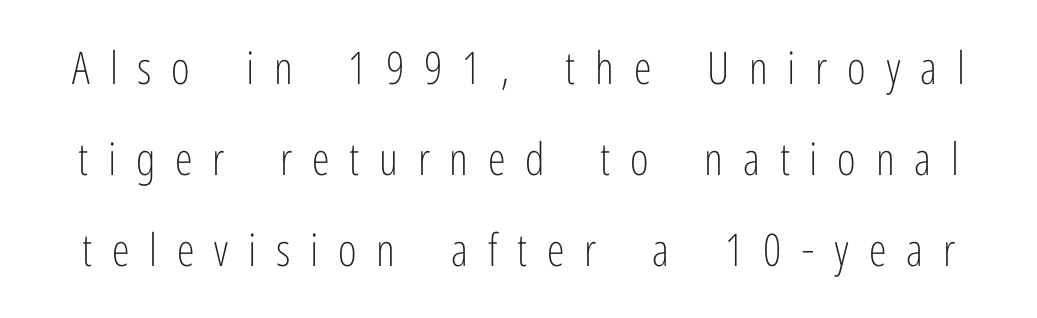
{"serif": "no", "italic": "no", "bold": "no", "weight": "light", "width": "condensed", "stroke_contrast": "low", "x_height": "medium", "monospaced": "no", "underline": "no", "line_spacing": "loose", "line_spacing_ratio": 2.02, "letter_spacing": "wide", "letter_spacing_em": 0.44, "glyph_px": 45}
